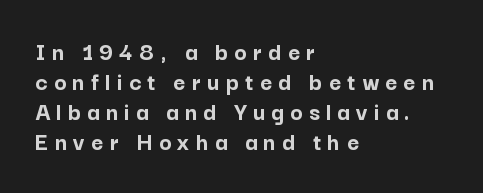
{"italic": "no", "bold": "yes", "underline": "no", "align": "left", "line_spacing": "tight", "line_spacing_ratio": 1.15, "letter_spacing": "wide", "letter_spacing_em": 0.24, "glyph_px": 26}
